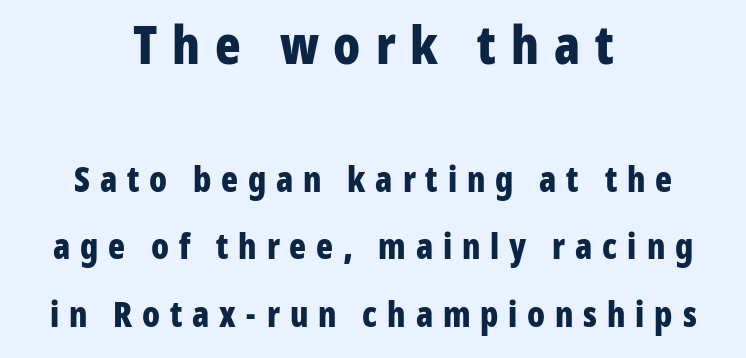
{"serif": "no", "italic": "no", "bold": "yes", "weight": "bold", "width": "condensed", "stroke_contrast": "low", "x_height": "medium", "monospaced": "no", "underline": "no", "align": "center", "line_spacing": "loose", "line_spacing_ratio": 1.92, "letter_spacing": "wide", "letter_spacing_em": 0.28, "larger_block": "first", "size_ratio": 1.51, "glyph_px": 53}
